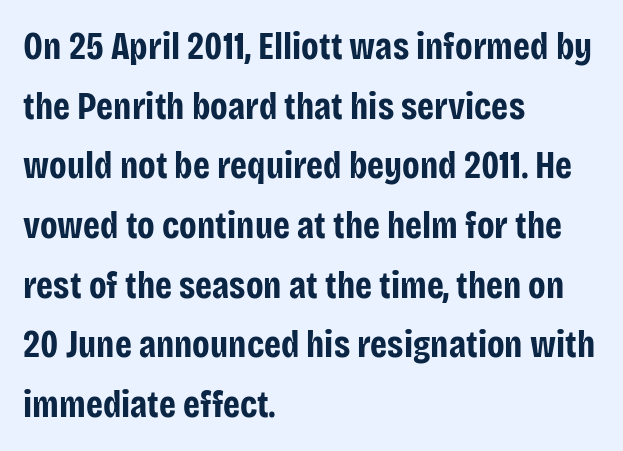
Q: Is the text bold? A: Yes.
Q: Is the text italic (slanted)? A: No, it is upright.
Q: Is the typeface a serif or a sans-serif typeface? A: Sans-serif.
Q: Is the text underlined? A: No.
Q: How is the paragraph aligned? A: Left-aligned.
Q: Is the spacing between letters normal or unusually wide? A: Normal.
Q: Is the spacing between lines tight, normal or loose? A: Normal.
Q: Width (condensed, normal, or wide)? A: Condensed.
Q: Stroke contrast? A: Low.
Q: x-height? A: Large.
Q: Monospaced? A: No.
